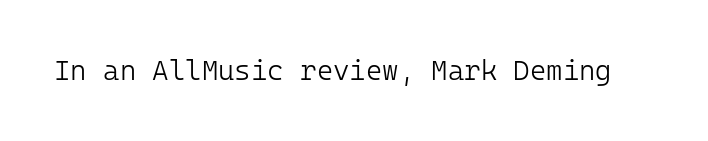
The typography opts for an upright posture over an oblique one. There is no visible air inserted between adjacent glyphs. Grotesque or geometric, the face here clearly has no serifs. Each stroke keeps to a modest, everyday thickness or less.
